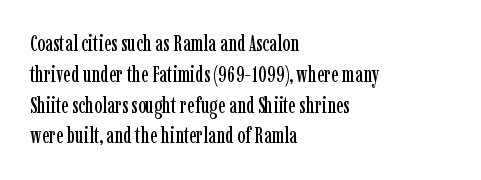
The image shows 22 px text type, upright; set left-aligned, normal line spacing (1.4x), normal letter spacing, not underlined.
